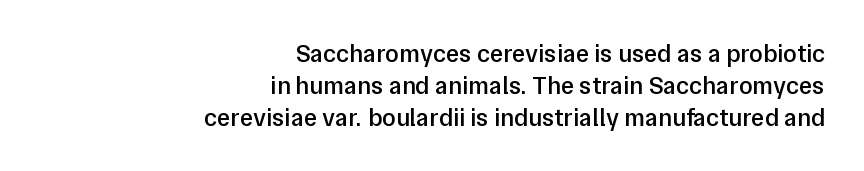
The image shows 25 px text type, upright; set right-aligned, normal line spacing (1.28x), normal letter spacing, not underlined.
